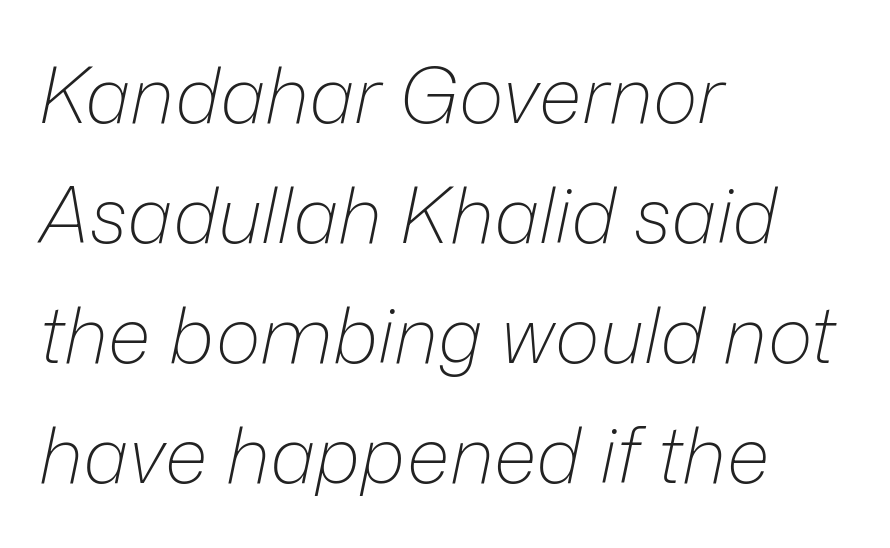
The image shows 77 px light type, italic (leaning right); set left-aligned, normal line spacing (1.56x), normal letter spacing, not underlined; low stroke contrast and a medium x-height.
